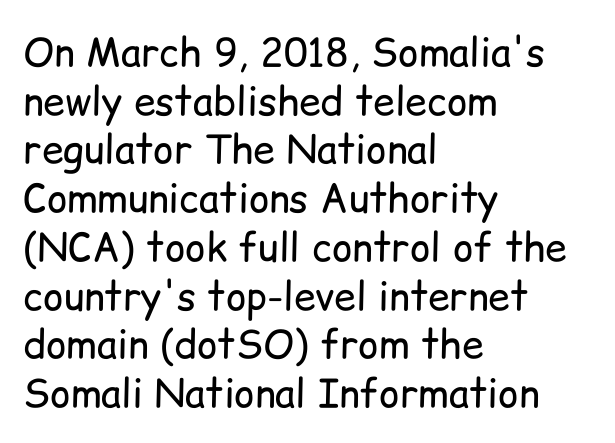
Q: Is the text bold? A: No.
Q: Is the text italic (slanted)? A: No, it is upright.
Q: Is the typeface a serif or a sans-serif typeface? A: Sans-serif.
Q: Is the text underlined? A: No.
Q: How is the paragraph aligned? A: Left-aligned.
Q: Is the spacing between letters normal or unusually wide? A: Normal.
Q: Is the spacing between lines tight, normal or loose? A: Normal.
Q: Width (condensed, normal, or wide)? A: Normal.
Q: Stroke contrast? A: Low.
Q: x-height? A: Medium.
Q: Monospaced? A: No.
